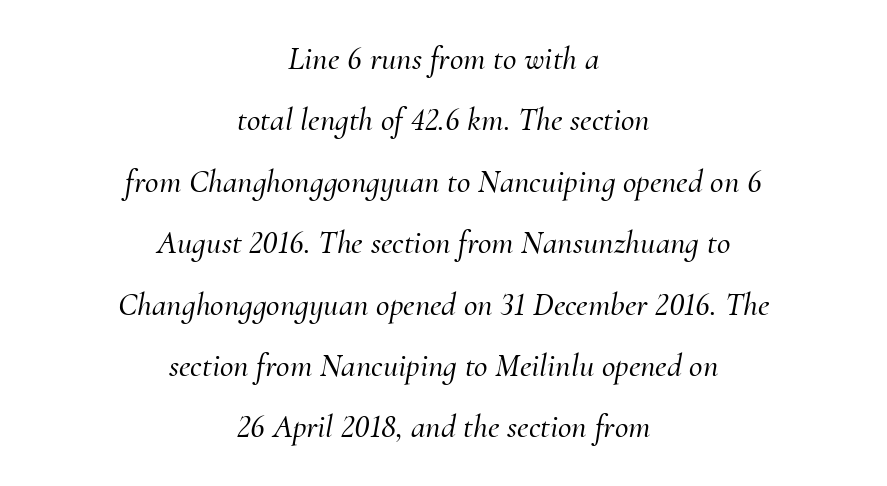
Which margin do the lines hug? Neither — every line sits in the middle. Each row of text sits above clean, open space. This sample uses plain, unmodified letter spacing. An italicized treatment has been applied to the whole sample. Are there feet on the stems? There are — it's a serif.
